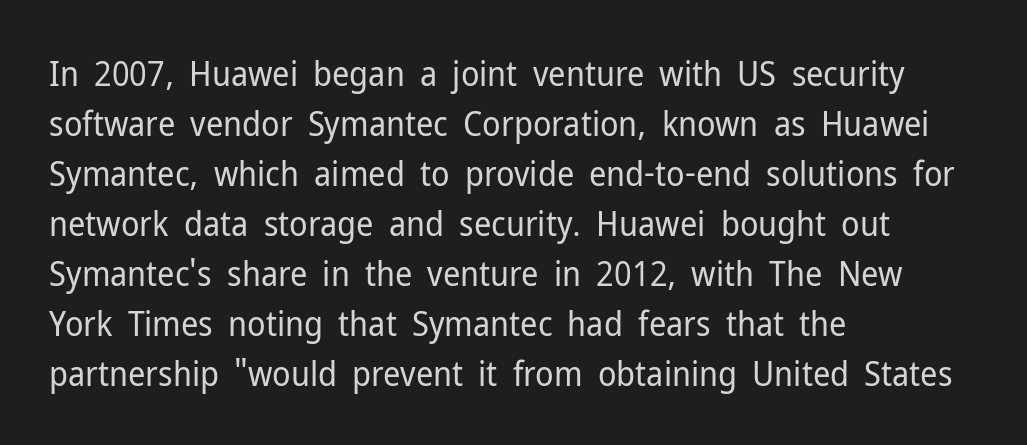
The image shows 34 px regular-weight sans-serif type, upright; set left-aligned, normal line spacing (1.47x), normal letter spacing, not underlined; low stroke contrast and a medium x-height.
